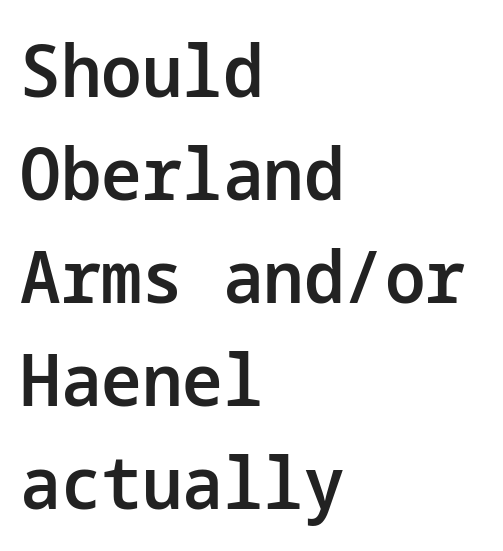
{"serif": "no", "italic": "no", "bold": "semi", "weight": "semibold", "width": "normal", "stroke_contrast": "low", "x_height": "medium", "underline": "no", "align": "left", "line_spacing": "normal", "line_spacing_ratio": 1.43, "letter_spacing": "normal", "letter_spacing_em": 0.0, "glyph_px": 72}
